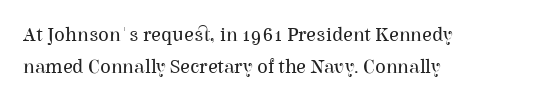
The image shows 20 px text type, upright; set left-aligned, normal line spacing (1.59x), normal letter spacing, not underlined.
